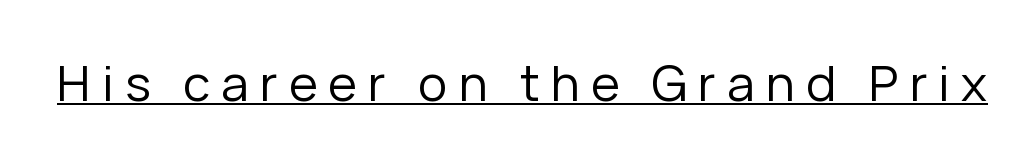
{"serif": "no", "italic": "no", "bold": "no", "weight": "regular", "width": "normal", "stroke_contrast": "low", "x_height": "medium", "monospaced": "no", "underline": "yes", "letter_spacing": "wide", "letter_spacing_em": 0.23, "glyph_px": 49}
